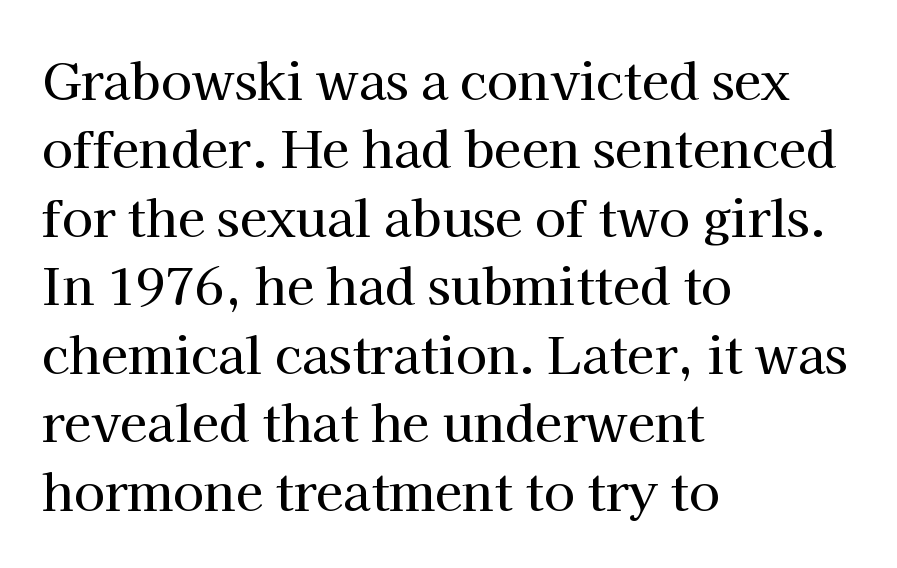
Q: Is the text italic (slanted)? A: No, it is upright.
Q: Is the typeface a serif or a sans-serif typeface? A: Serif.
Q: Is the text underlined? A: No.
Q: How is the paragraph aligned? A: Left-aligned.
Q: Is the spacing between letters normal or unusually wide? A: Normal.
Q: Is the spacing between lines tight, normal or loose? A: Normal.
Q: Width (condensed, normal, or wide)? A: Normal.
Q: Stroke contrast? A: High.
Q: x-height? A: Medium.
Q: Monospaced? A: No.
